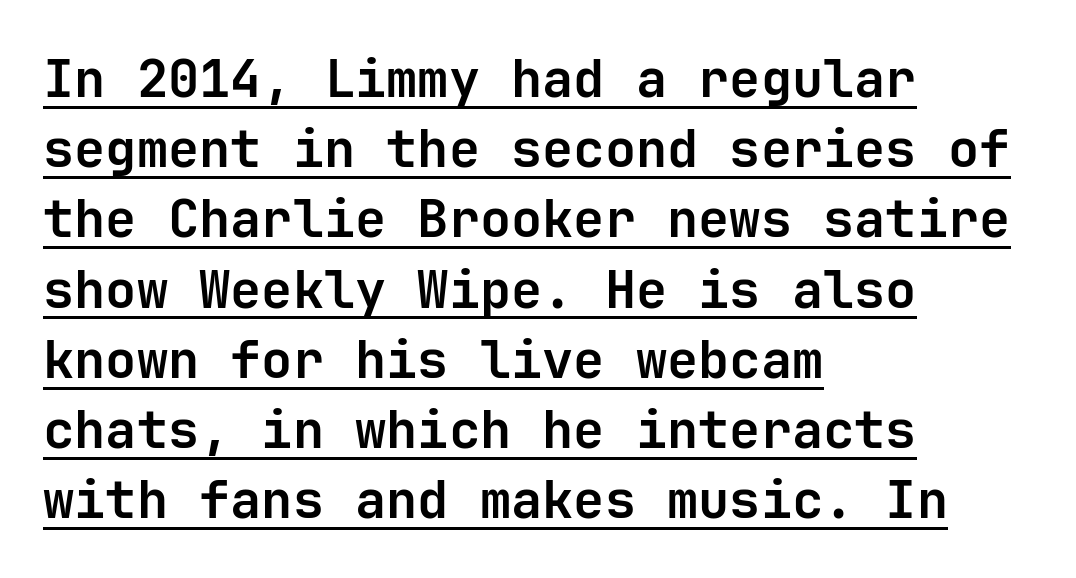
Each new line begins a customary step beneath the previous one. In terms of letterform style, serifs are entirely absent. Vertical strokes here are truly vertical. The type is set solid horizontally, with unmodified tracking.
